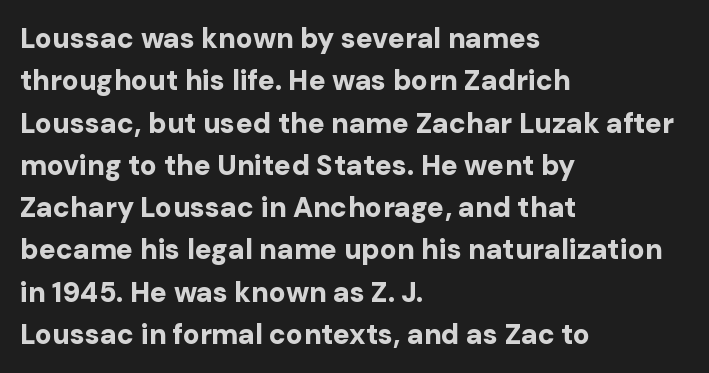
{"serif": "no", "italic": "no", "bold": "yes", "weight": "bold", "width": "normal", "stroke_contrast": "low", "x_height": "medium", "monospaced": "no", "underline": "no", "align": "left", "line_spacing": "normal", "line_spacing_ratio": 1.51, "letter_spacing": "normal", "letter_spacing_em": 0.0, "glyph_px": 28}
